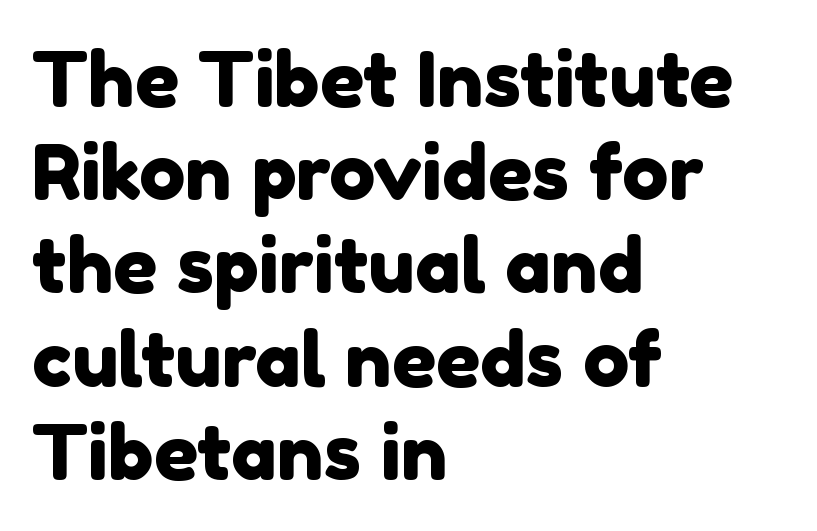
{"serif": "no", "width": "normal", "x_height": "medium", "monospaced": "no", "underline": "no", "align": "left", "line_spacing_ratio": 1.21, "letter_spacing": "normal", "letter_spacing_em": 0.0, "glyph_px": 77}
